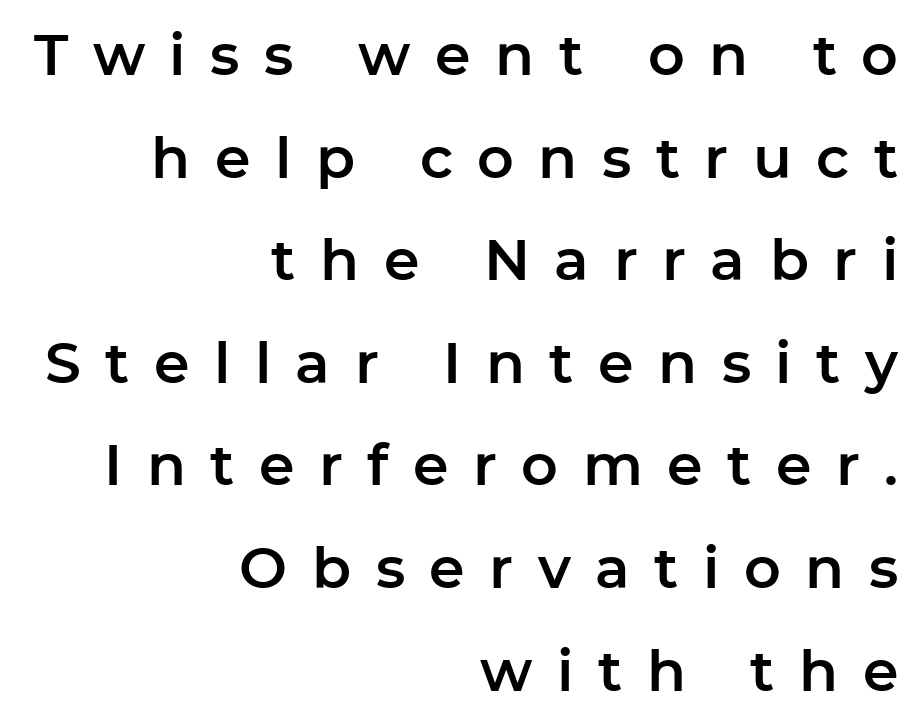
{"serif": "no", "italic": "no", "width": "normal", "stroke_contrast": "low", "x_height": "medium", "monospaced": "no", "underline": "no", "align": "right", "line_spacing_ratio": 1.8, "letter_spacing": "wide", "letter_spacing_em": 0.43, "glyph_px": 57}
